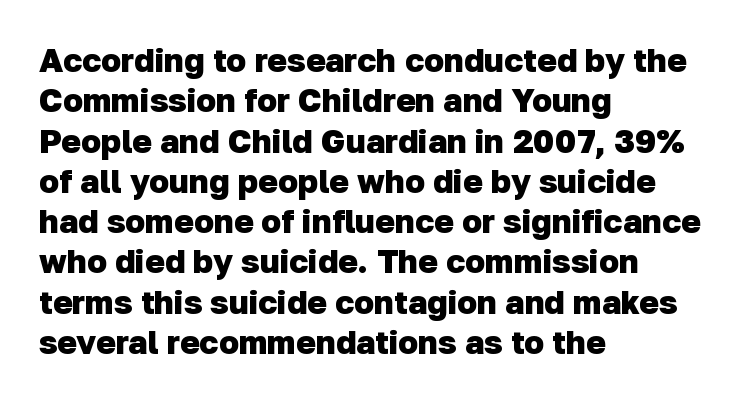
Q: Is the text bold? A: Yes.
Q: Is the typeface a serif or a sans-serif typeface? A: Sans-serif.
Q: Is the text underlined? A: No.
Q: How is the paragraph aligned? A: Left-aligned.
Q: Is the spacing between letters normal or unusually wide? A: Normal.
Q: Width (condensed, normal, or wide)? A: Normal.
Q: Stroke contrast? A: Low.
Q: x-height? A: Medium.
Q: Monospaced? A: No.
